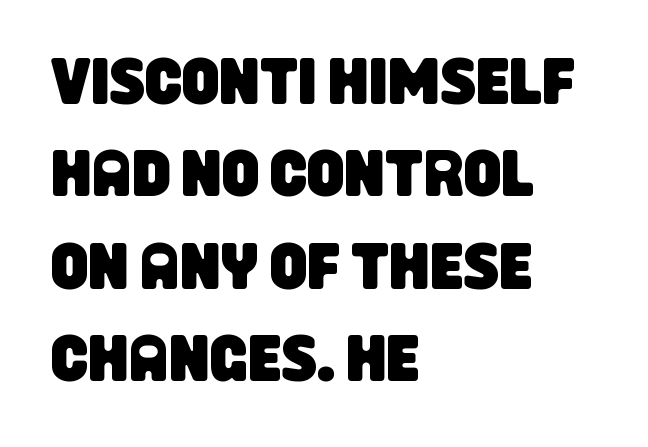
The image shows 66 px condensed sans-serif type; set left-aligned, normal line spacing (1.4x), normal letter spacing, not underlined; low stroke contrast and a large x-height.
